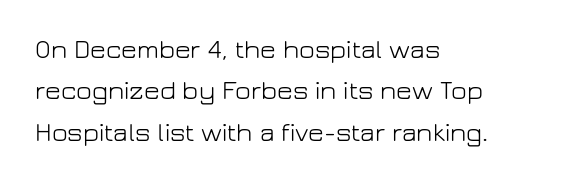
Q: Is the text bold? A: No.
Q: Is the text italic (slanted)? A: No, it is upright.
Q: Is the text underlined? A: No.
Q: How is the paragraph aligned? A: Left-aligned.
Q: Is the spacing between letters normal or unusually wide? A: Normal.
Q: Is the spacing between lines tight, normal or loose? A: Normal.
